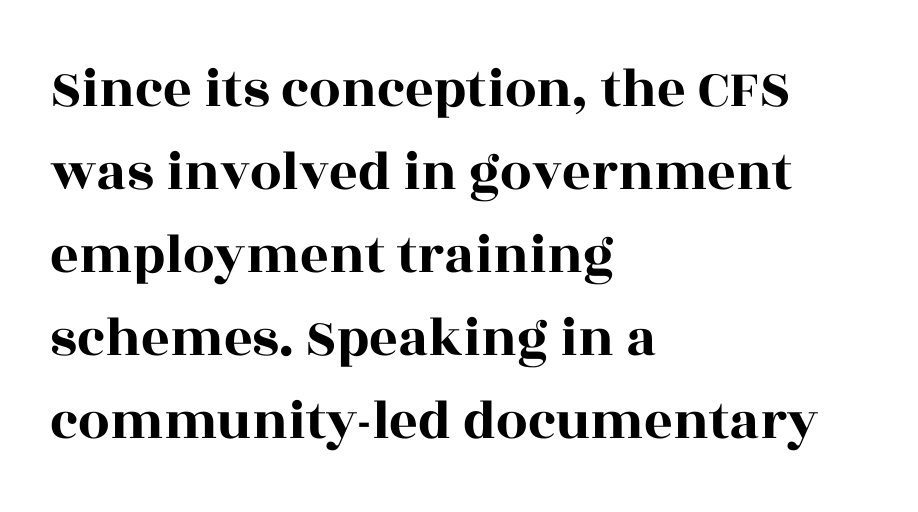
The image shows 56 px wide serif type, upright; set left-aligned, normal line spacing (1.48x), normal letter spacing, not underlined; a large x-height.
